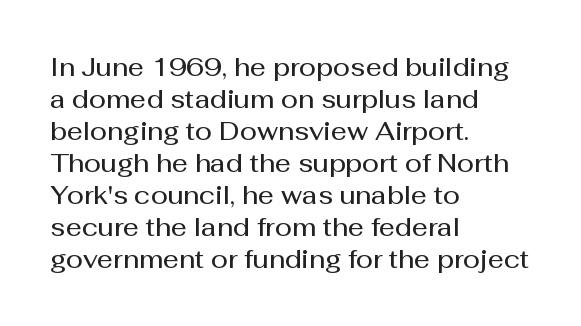
{"italic": "no", "bold": "semi", "underline": "no", "align": "left", "line_spacing": "normal", "line_spacing_ratio": 1.28, "letter_spacing": "normal", "letter_spacing_em": 0.0, "glyph_px": 25}
